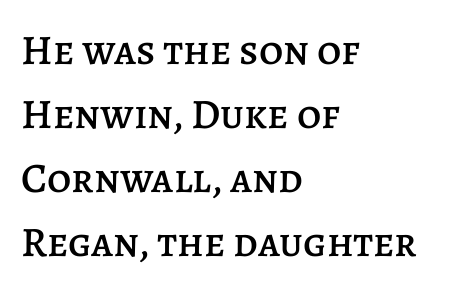
The image shows 42 px text type, upright; set left-aligned, normal line spacing (1.52x), normal letter spacing, not underlined; low stroke contrast and a large x-height.
